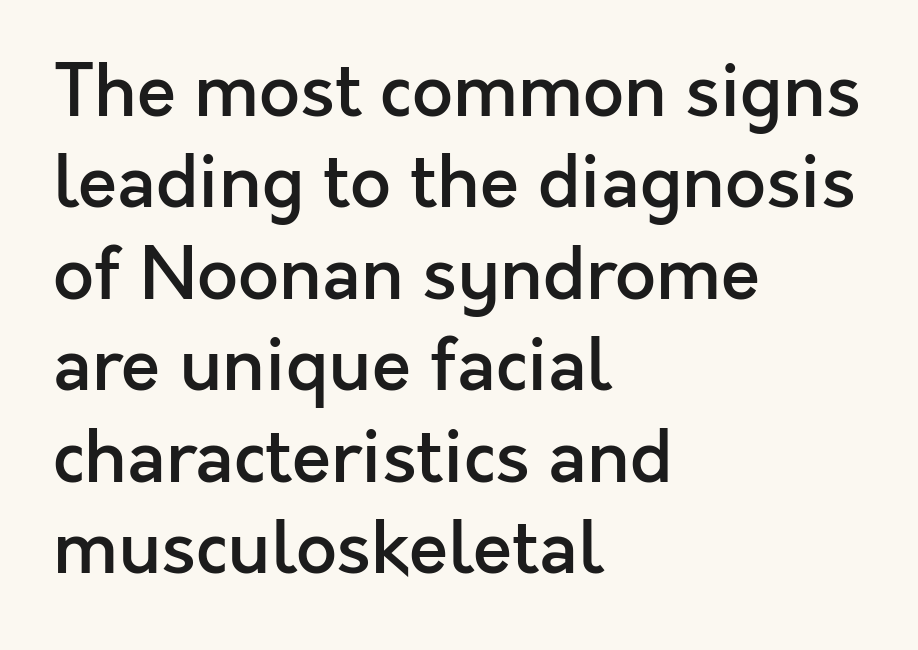
On the weight axis this lands at semibold, roughly 600. A student would call this left alignment; a typographer would say flush left, rag right. The axis of the letterforms is exactly vertical. This is sans-serif lettering, the kind often seen on screens and signage. The rendering uses natural spacing where letterforms have individual widths.
